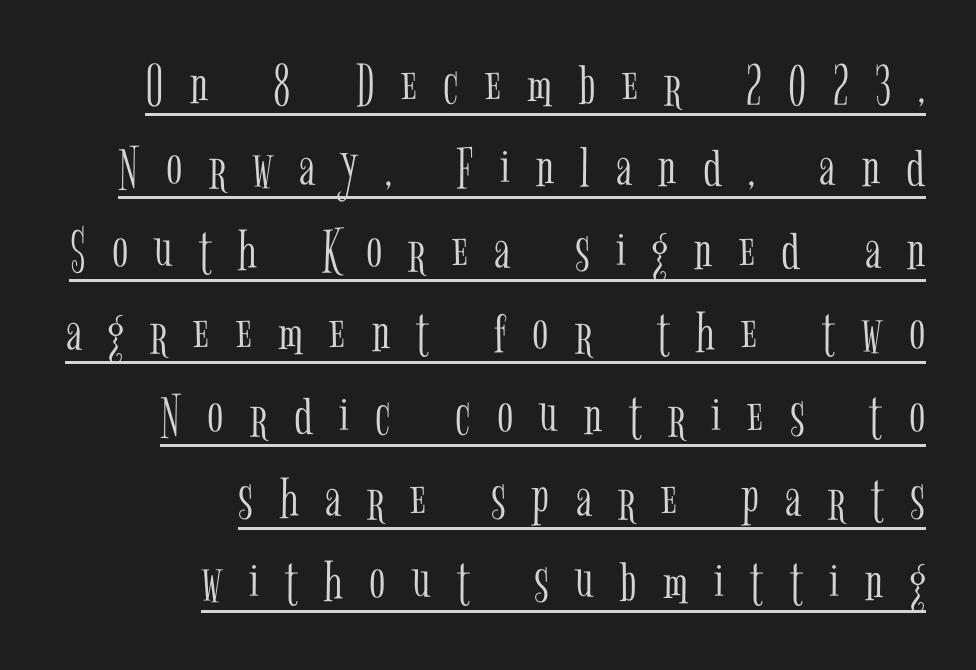
These lines sit exactly where default settings would place them. The face used here is rendered with a markedly widened letterfit. A baseline rule has been typeset under these characters. Stroke mass is kept to a normal reading level or below.
